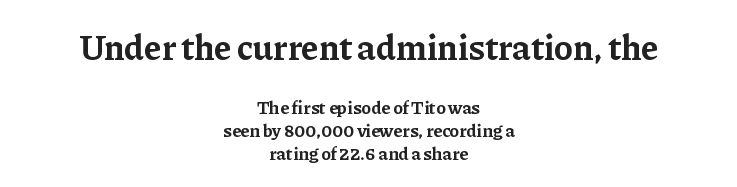
Q: Is the text bold? A: Yes.
Q: Is the text italic (slanted)? A: No, it is upright.
Q: Is the typeface a serif or a sans-serif typeface? A: Serif.
Q: Is the text underlined? A: No.
Q: How is the paragraph aligned? A: Centered.
Q: Is the spacing between letters normal or unusually wide? A: Normal.
Q: Is the spacing between lines tight, normal or loose? A: Normal.
Q: Which block of text is set in a larger size, the first (top) or the second (bottom)? A: The first (top) one.
Q: Width (condensed, normal, or wide)? A: Normal.
Q: Stroke contrast? A: Low.
Q: x-height? A: Medium.
Q: Monospaced? A: No.
